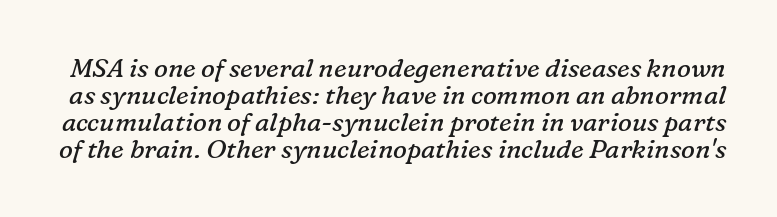
The image shows 26 px text type, italic (leaning right); set tight line spacing (1.04x), normal letter spacing, not underlined.
